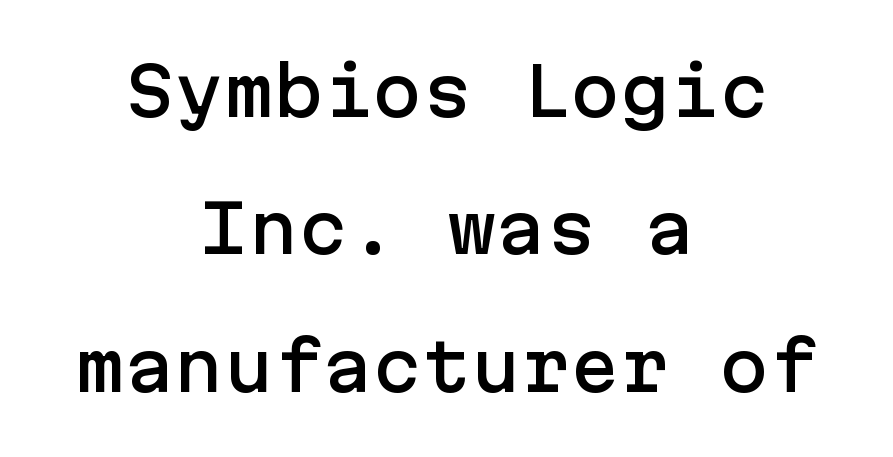
{"serif": "no", "italic": "no", "width": "normal", "stroke_contrast": "low", "x_height": "medium", "underline": "no", "align": "center", "line_spacing": "loose", "line_spacing_ratio": 2.08, "letter_spacing": "normal", "letter_spacing_em": 0.0, "glyph_px": 66}
